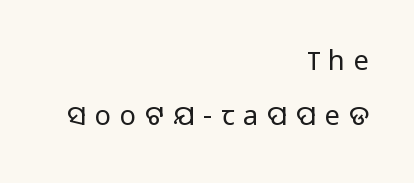
{"italic": "no", "bold": "no", "underline": "no", "align": "right", "line_spacing": "loose", "line_spacing_ratio": 2.05, "letter_spacing": "wide", "letter_spacing_em": 0.33, "glyph_px": 27}
